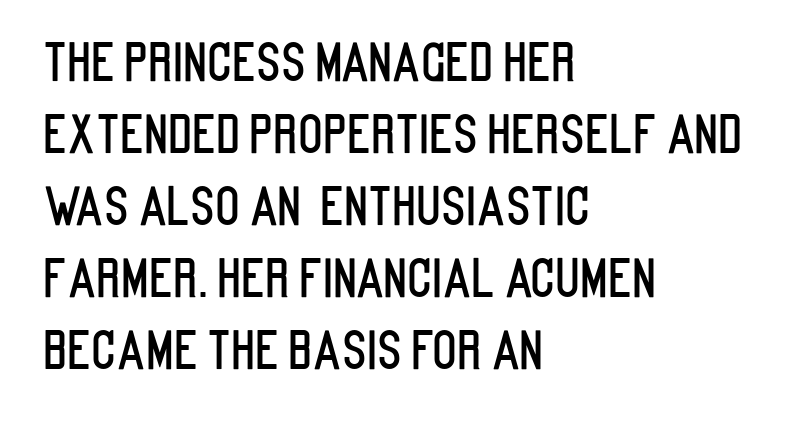
{"serif": "no", "italic": "no", "width": "condensed", "stroke_contrast": "low", "x_height": "large", "monospaced": "no", "underline": "no", "align": "left", "line_spacing": "normal", "line_spacing_ratio": 1.41, "letter_spacing": "normal", "letter_spacing_em": 0.0, "glyph_px": 51}
